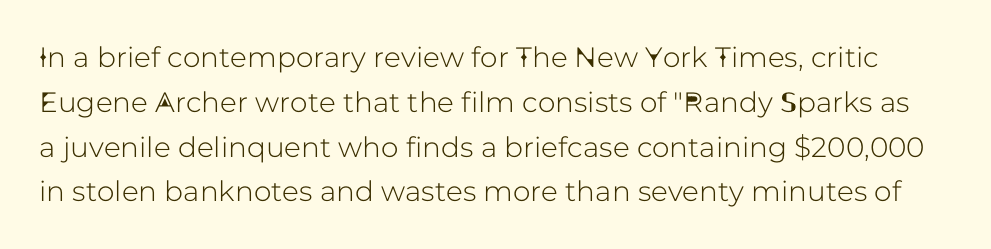
The image shows 28 px sans-serif type, upright; set normal line spacing (1.6x), normal letter spacing, not underlined; low stroke contrast and a medium x-height.
